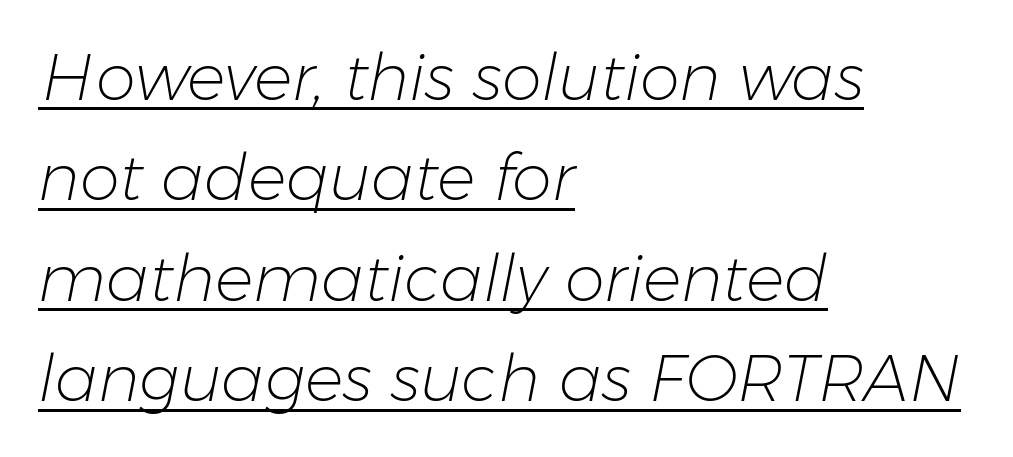
The image shows 64 px light type, italic (leaning right); set left-aligned, normal line spacing (1.57x), normal letter spacing, underlined; low stroke contrast and a medium x-height.
